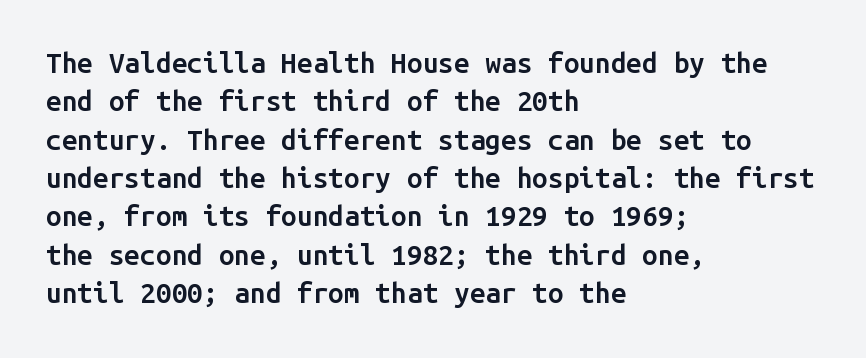
The image shows 28 px semibold sans-serif type, upright, monospaced; set left-aligned, normal line spacing (1.37x), normal letter spacing, not underlined; low stroke contrast and a medium x-height.
